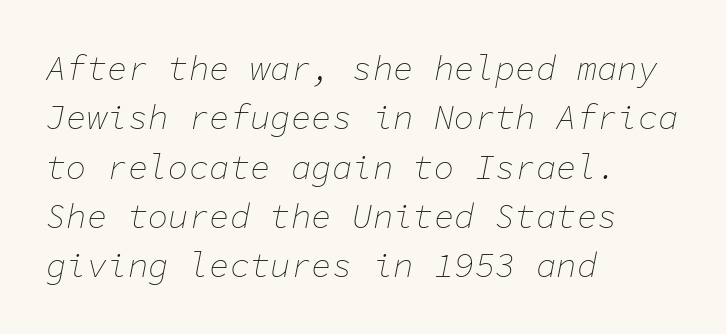
The lines sit at an ordinary, default distance from one another. Leftover space on each line is placed entirely after the last word. Inter-character spacing is left at the font's built-in metrics. The glyphs look as if they've been sheared to an angle. The passage shown is typed in a monospace face where columns stay perfectly aligned. Nothing heavy about these letters — not bold at all.
